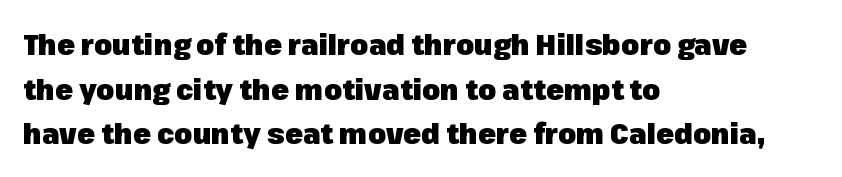
Q: Is the text bold? A: Yes.
Q: Is the text italic (slanted)? A: No, it is upright.
Q: Is the typeface a serif or a sans-serif typeface? A: Sans-serif.
Q: Is the text underlined? A: No.
Q: How is the paragraph aligned? A: Left-aligned.
Q: Is the spacing between letters normal or unusually wide? A: Normal.
Q: Is the spacing between lines tight, normal or loose? A: Normal.
Q: Width (condensed, normal, or wide)? A: Normal.
Q: Stroke contrast? A: Low.
Q: x-height? A: Medium.
Q: Monospaced? A: No.
